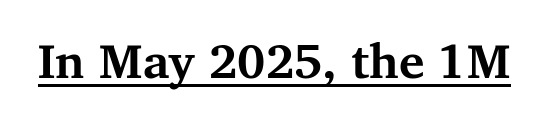
Q: Is the text bold? A: Yes.
Q: Is the text italic (slanted)? A: No, it is upright.
Q: Is the typeface a serif or a sans-serif typeface? A: Serif.
Q: Is the text underlined? A: Yes.
Q: Is the spacing between letters normal or unusually wide? A: Normal.
Q: Width (condensed, normal, or wide)? A: Normal.
Q: Stroke contrast? A: Medium.
Q: x-height? A: Medium.
Q: Monospaced? A: No.
